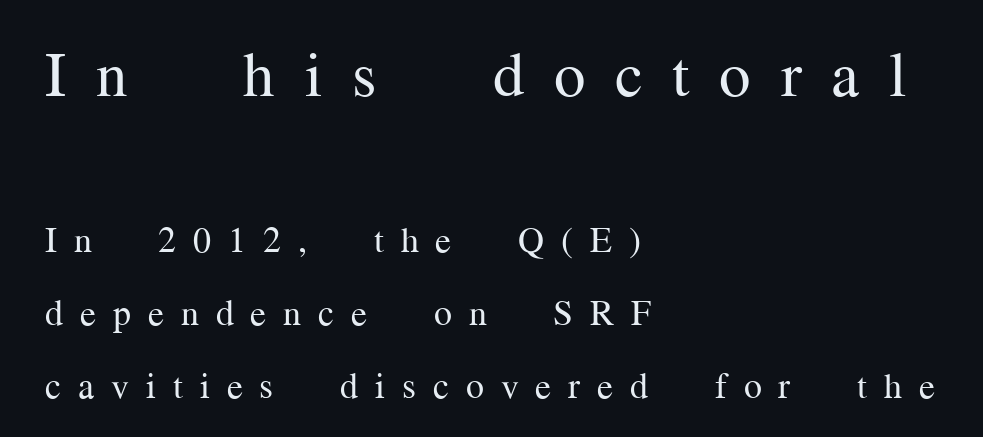
{"serif": "yes", "italic": "no", "bold": "no", "weight": "regular", "width": "normal", "stroke_contrast": "medium", "x_height": "medium", "monospaced": "no", "underline": "no", "align": "left", "line_spacing": "loose", "line_spacing_ratio": 2.03, "letter_spacing": "wide", "letter_spacing_em": 0.47, "larger_block": "first", "size_ratio": 1.75, "glyph_px": 63}
